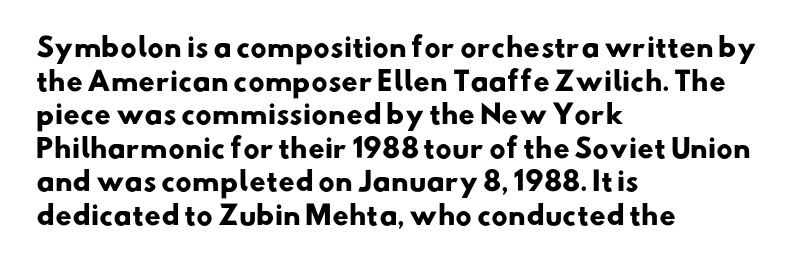
Q: Is the text bold? A: Yes.
Q: Is the text underlined? A: No.
Q: How is the paragraph aligned? A: Left-aligned.
Q: Is the spacing between letters normal or unusually wide? A: Normal.
Q: Is the spacing between lines tight, normal or loose? A: Normal.
